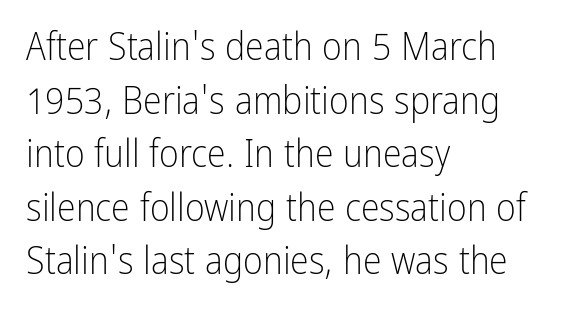
The image shows 38 px light, condensed sans-serif type, upright; set left-aligned, normal line spacing (1.41x), normal letter spacing, not underlined; low stroke contrast and a medium x-height.
